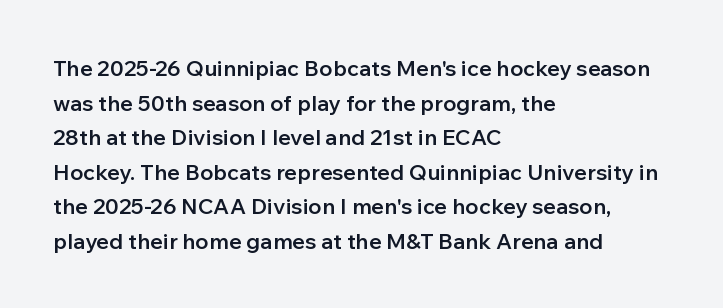
The image shows 22 px text type, upright; set left-aligned, normal line spacing (1.57x), normal letter spacing, not underlined.
